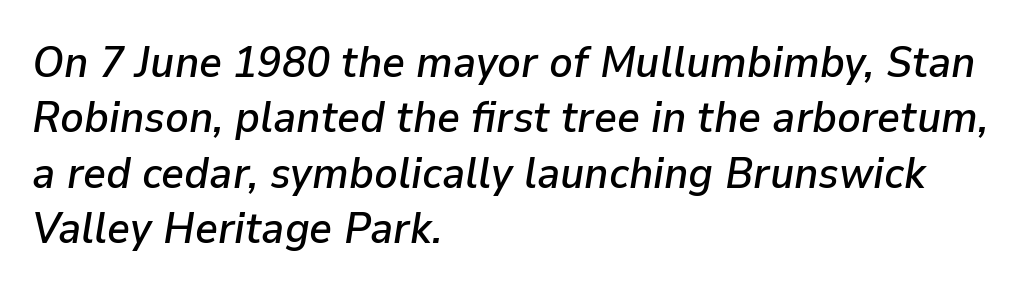
The image shows 44 px text type, italic (leaning right); set left-aligned, normal line spacing (1.26x), normal letter spacing, not underlined; low stroke contrast and a medium x-height.
